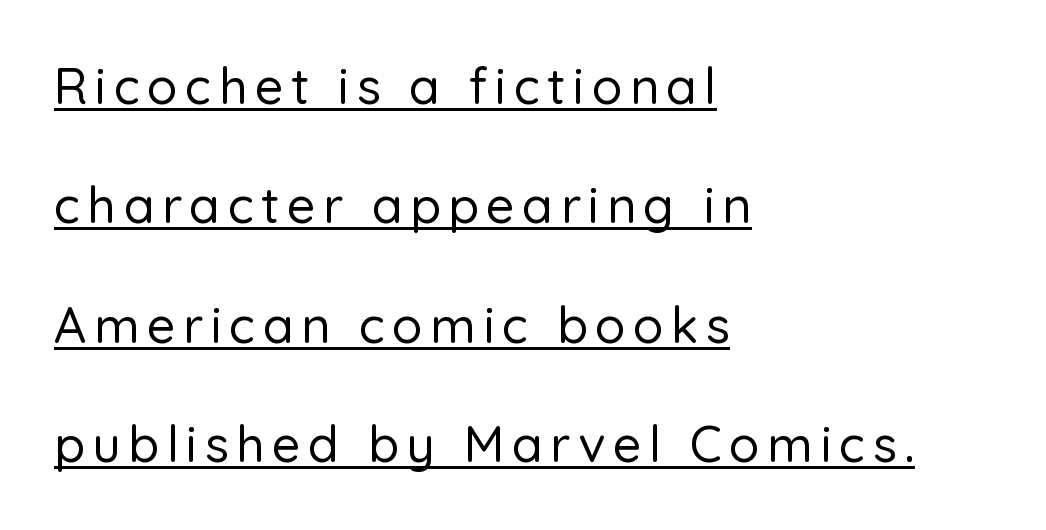
The image shows 50 px sans-serif type, upright; set left-aligned, loose line spacing (2.39x), underlined; low stroke contrast and a medium x-height.
